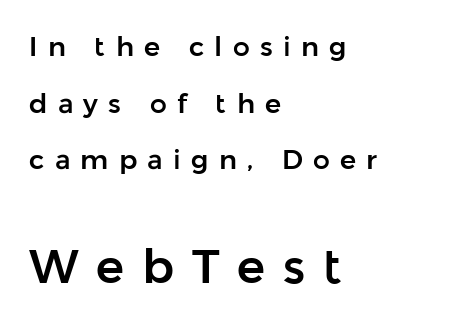
{"serif": "no", "italic": "no", "width": "normal", "stroke_contrast": "low", "x_height": "medium", "monospaced": "no", "underline": "no", "align": "left", "line_spacing": "loose", "line_spacing_ratio": 2.1, "letter_spacing": "wide", "letter_spacing_em": 0.38, "larger_block": "second", "size_ratio": 1.74, "glyph_px": 47}
